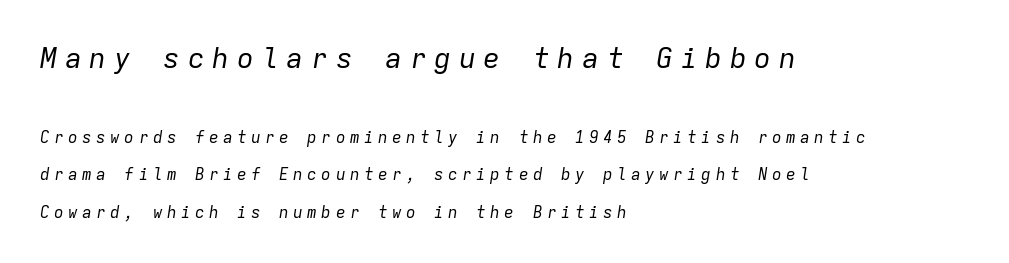
{"italic": "yes", "lean": "right", "slant_degrees": 9, "bold": "no", "weight": "regular", "width": "normal", "stroke_contrast": "low", "x_height": "medium", "monospaced": "yes", "underline": "no", "align": "left", "line_spacing": "loose", "line_spacing_ratio": 2.32, "letter_spacing": "wide", "letter_spacing_em": 0.28, "larger_block": "first", "size_ratio": 1.75, "glyph_px": 28}
